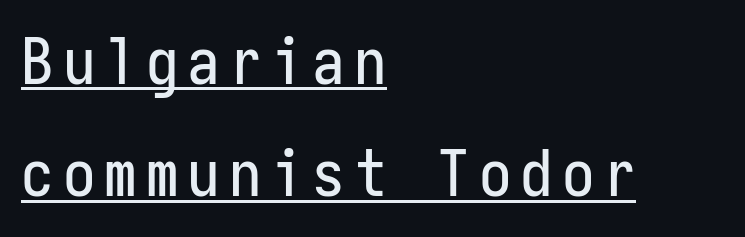
Q: Is the text italic (slanted)? A: No, it is upright.
Q: Is the typeface a serif or a sans-serif typeface? A: Sans-serif.
Q: Is the text underlined? A: Yes.
Q: How is the paragraph aligned? A: Left-aligned.
Q: Width (condensed, normal, or wide)? A: Condensed.
Q: Stroke contrast? A: Low.
Q: x-height? A: Medium.
Q: Monospaced? A: Yes.
